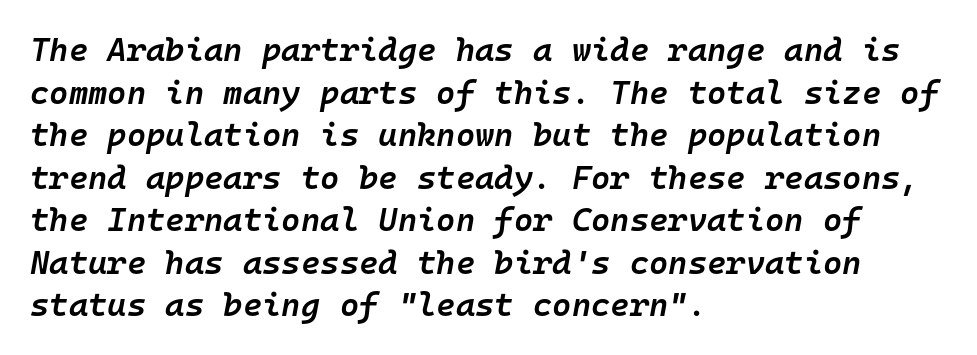
Q: Is the text bold? A: Semi-bold.
Q: Is the text italic (slanted)? A: Yes, it leans right by about 10 degrees.
Q: Is the text underlined? A: No.
Q: How is the paragraph aligned? A: Left-aligned.
Q: Is the spacing between letters normal or unusually wide? A: Normal.
Q: Is the spacing between lines tight, normal or loose? A: Normal.
Q: Width (condensed, normal, or wide)? A: Normal.
Q: Stroke contrast? A: Low.
Q: x-height? A: Medium.
Q: Monospaced? A: Yes.
